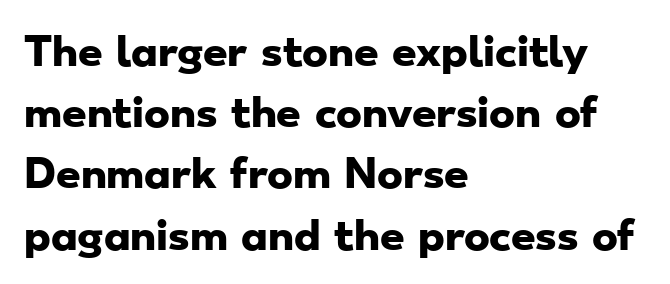
{"serif": "no", "bold": "yes", "weight": "heavy", "width": "wide", "stroke_contrast": "low", "x_height": "small", "monospaced": "no", "underline": "no", "align": "left", "line_spacing": "normal", "line_spacing_ratio": 1.57, "letter_spacing": "normal", "letter_spacing_em": 0.0, "glyph_px": 39}
